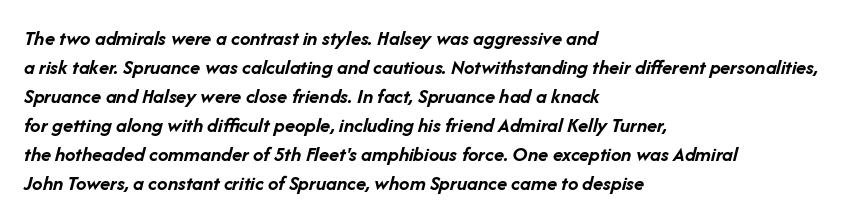
{"italic": "yes", "lean": "right", "slant_degrees": 14, "bold": "yes", "underline": "no", "align": "left", "line_spacing": "normal", "line_spacing_ratio": 1.38, "letter_spacing": "normal", "letter_spacing_em": 0.0, "glyph_px": 21}
